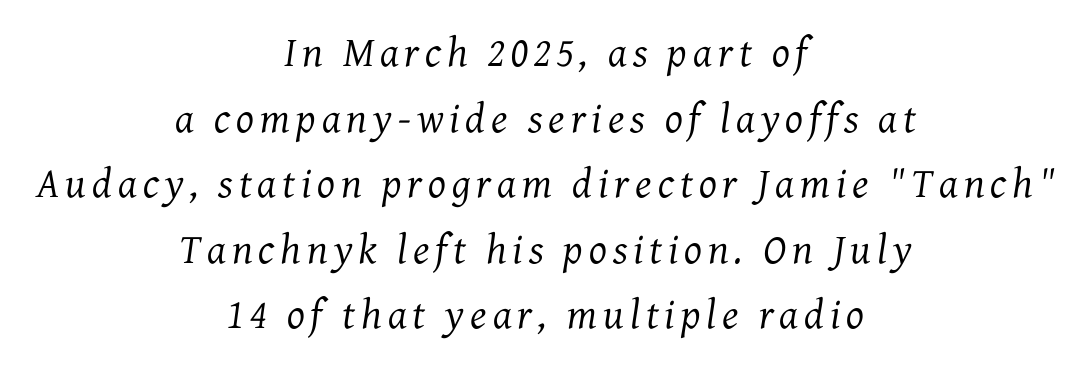
{"serif": "yes", "italic": "yes", "lean": "right", "slant_degrees": 7, "bold": "no", "weight": "regular", "width": "normal", "stroke_contrast": "medium", "x_height": "medium", "monospaced": "no", "underline": "no", "align": "center", "line_spacing": "normal", "line_spacing_ratio": 1.56, "glyph_px": 42}
